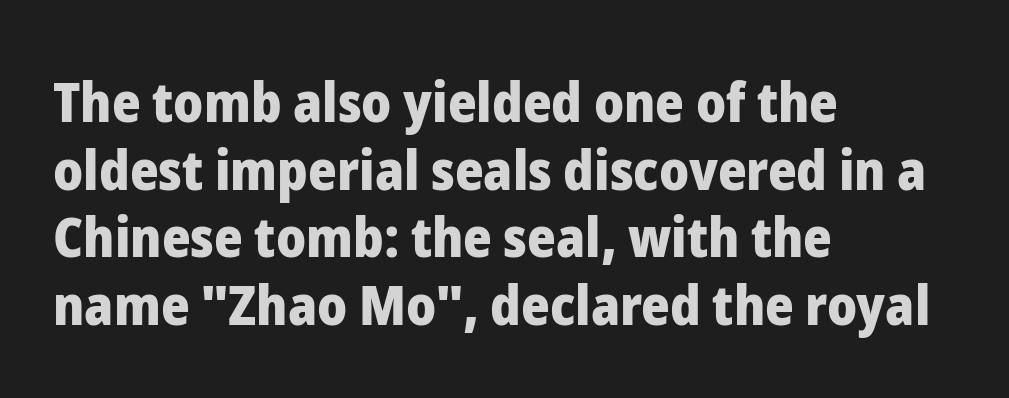
{"serif": "no", "italic": "no", "bold": "yes", "weight": "heavy", "width": "normal", "stroke_contrast": "low", "x_height": "medium", "monospaced": "no", "underline": "no", "align": "left", "line_spacing_ratio": 1.23, "letter_spacing": "normal", "letter_spacing_em": 0.0, "glyph_px": 55}
